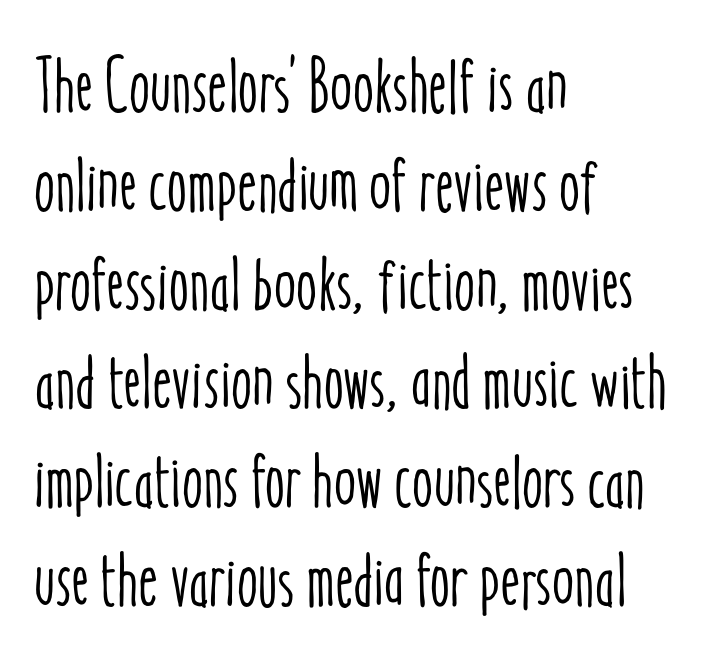
{"italic": "no", "width": "condensed", "stroke_contrast": "low", "x_height": "medium", "monospaced": "no", "underline": "no", "align": "left", "line_spacing": "normal", "line_spacing_ratio": 1.3, "letter_spacing": "normal", "letter_spacing_em": 0.0, "glyph_px": 76}
